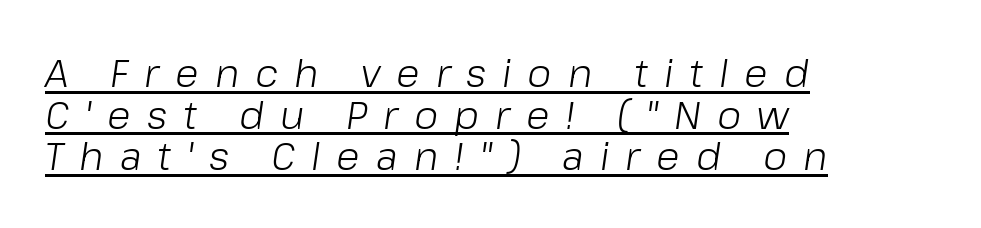
Q: Is the text bold? A: No.
Q: Is the text italic (slanted)? A: Yes, it leans right by about 8 degrees.
Q: Is the text underlined? A: Yes.
Q: How is the paragraph aligned? A: Left-aligned.
Q: Is the spacing between letters normal or unusually wide? A: Unusually wide.
Q: Is the spacing between lines tight, normal or loose? A: Tight.
Q: Width (condensed, normal, or wide)? A: Normal.
Q: Stroke contrast? A: Low.
Q: x-height? A: Medium.
Q: Monospaced? A: No.
